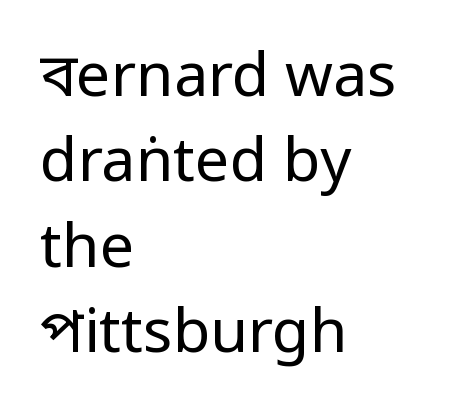
The image shows 61 px regular-weight, condensed sans-serif type, upright; set left-aligned, normal line spacing (1.4x), normal letter spacing, not underlined; low stroke contrast.
